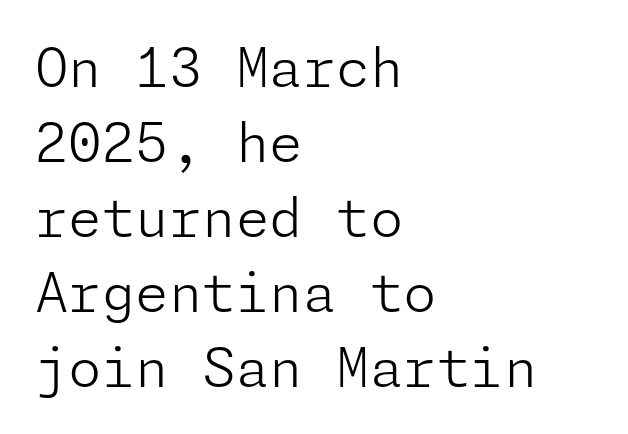
The image shows 54 px light sans-serif type, upright; set left-aligned, normal line spacing (1.39x), normal letter spacing, not underlined; low stroke contrast and a medium x-height.
